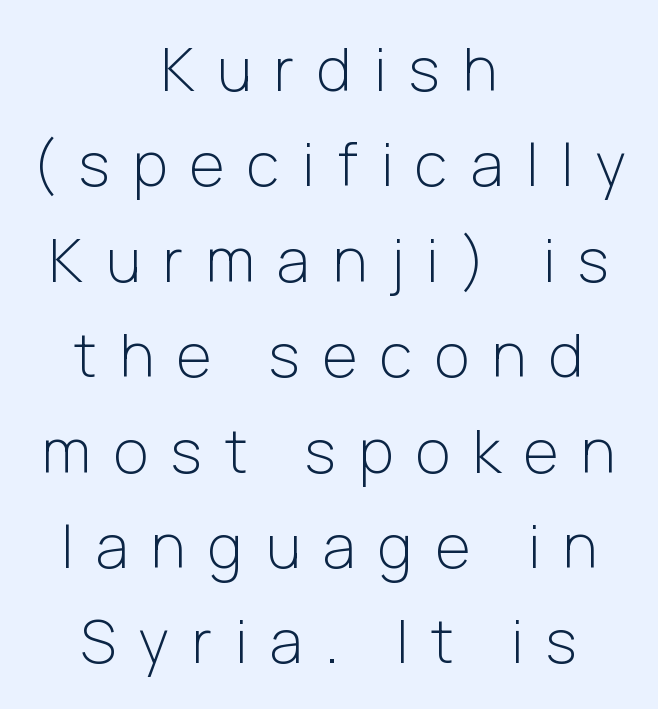
The image shows 60 px light sans-serif type, upright; set centered, normal line spacing (1.59x), unusually wide letter spacing (+0.38 em), not underlined; low stroke contrast and a medium x-height.
